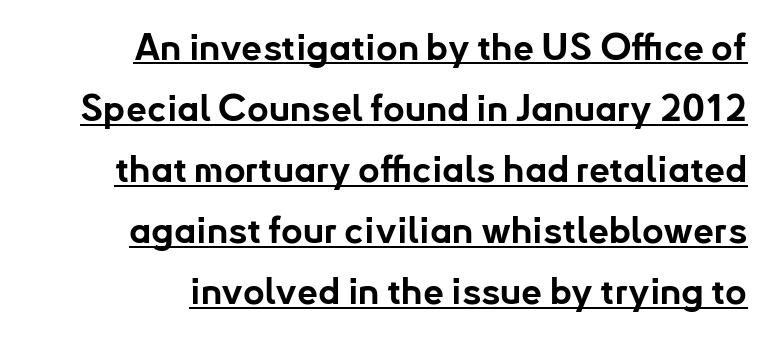
Q: Is the text bold? A: Yes.
Q: Is the text italic (slanted)? A: No, it is upright.
Q: Is the typeface a serif or a sans-serif typeface? A: Sans-serif.
Q: Is the text underlined? A: Yes.
Q: Is the spacing between letters normal or unusually wide? A: Normal.
Q: Is the spacing between lines tight, normal or loose? A: Normal.
Q: Width (condensed, normal, or wide)? A: Normal.
Q: Stroke contrast? A: Low.
Q: x-height? A: Small.
Q: Monospaced? A: No.
